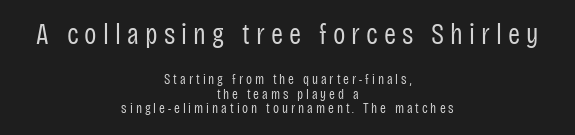
{"serif": "no", "italic": "no", "bold": "no", "weight": "regular", "width": "condensed", "stroke_contrast": "low", "x_height": "large", "monospaced": "no", "underline": "no", "align": "center", "line_spacing": "tight", "line_spacing_ratio": 1.04, "letter_spacing": "wide", "letter_spacing_em": 0.21, "larger_block": "first", "size_ratio": 2.07, "glyph_px": 29}
